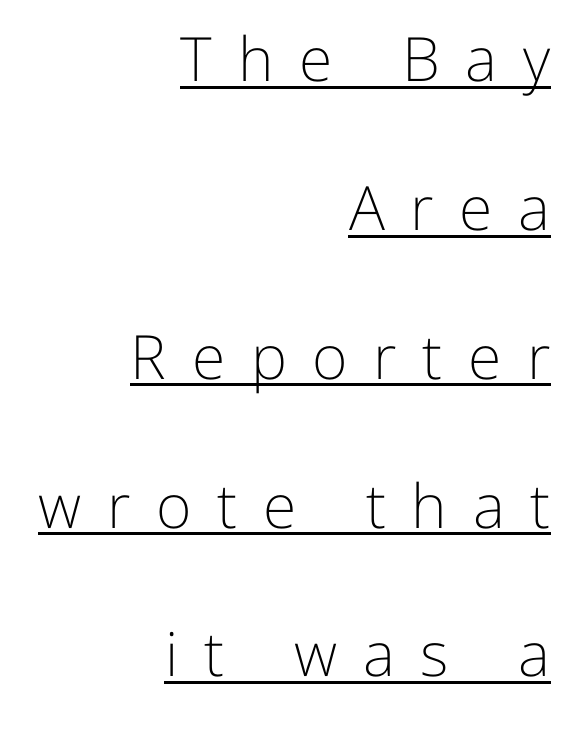
Q: Is the text bold? A: No.
Q: Is the text italic (slanted)? A: No, it is upright.
Q: Is the typeface a serif or a sans-serif typeface? A: Sans-serif.
Q: Is the text underlined? A: Yes.
Q: How is the paragraph aligned? A: Right-aligned.
Q: Is the spacing between letters normal or unusually wide? A: Unusually wide.
Q: Is the spacing between lines tight, normal or loose? A: Loose.
Q: Width (condensed, normal, or wide)? A: Normal.
Q: Stroke contrast? A: Low.
Q: x-height? A: Medium.
Q: Monospaced? A: No.
